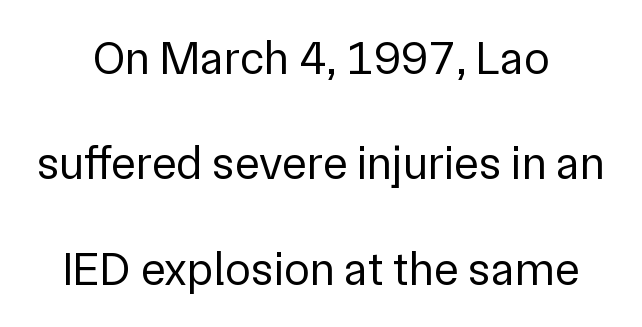
Q: Is the text bold? A: No.
Q: Is the text italic (slanted)? A: No, it is upright.
Q: Is the typeface a serif or a sans-serif typeface? A: Sans-serif.
Q: Is the text underlined? A: No.
Q: Is the spacing between letters normal or unusually wide? A: Normal.
Q: Is the spacing between lines tight, normal or loose? A: Loose.
Q: Width (condensed, normal, or wide)? A: Normal.
Q: Stroke contrast? A: Low.
Q: x-height? A: Medium.
Q: Monospaced? A: No.
